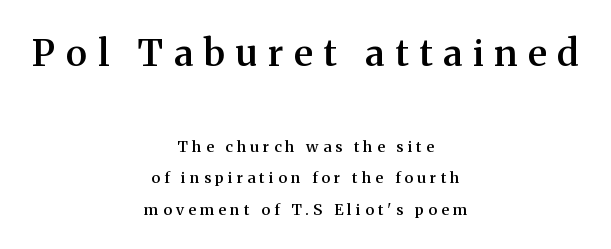
The image shows 37 px semibold serif type, upright; set centered, loose line spacing (2.11x), unusually wide letter spacing (+0.29 em), not underlined; the first (top) block is 2.47x larger; medium stroke contrast and a medium x-height.
